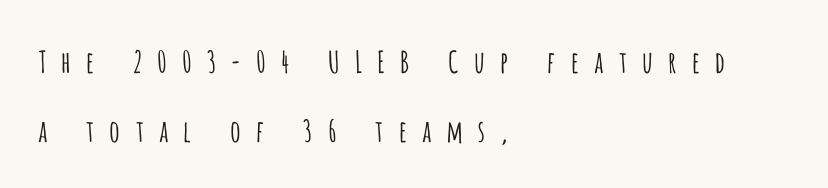
{"serif": "no", "italic": "no", "bold": "no", "weight": "light", "width": "condensed", "stroke_contrast": "low", "x_height": "large", "monospaced": "no", "underline": "no", "align": "left", "line_spacing": "loose", "line_spacing_ratio": 2.31, "letter_spacing": "wide", "letter_spacing_em": 0.44, "glyph_px": 30}
